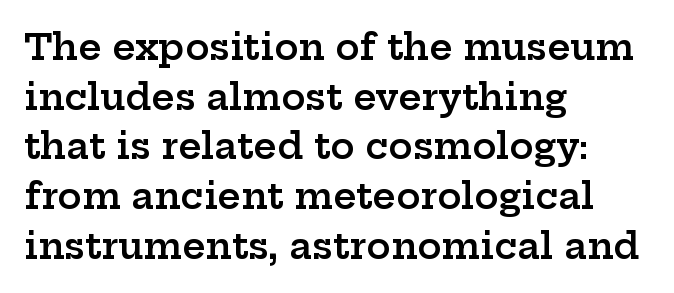
The image shows 36 px semibold, wide serif type, upright; set left-aligned, normal line spacing (1.38x), normal letter spacing, not underlined; low stroke contrast and a medium x-height.
